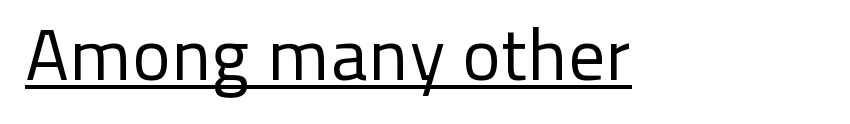
The face used here appears with an underline applied. The strokes are not fattened; the text isn't bold. You can tell from the bare stems that sans-serif type was used. Varying glyph widths throughout — classic text-font behaviour. The axis of the letterforms is exactly vertical. Nothing unusual about the tracking: characters are spaced as the font intends.
